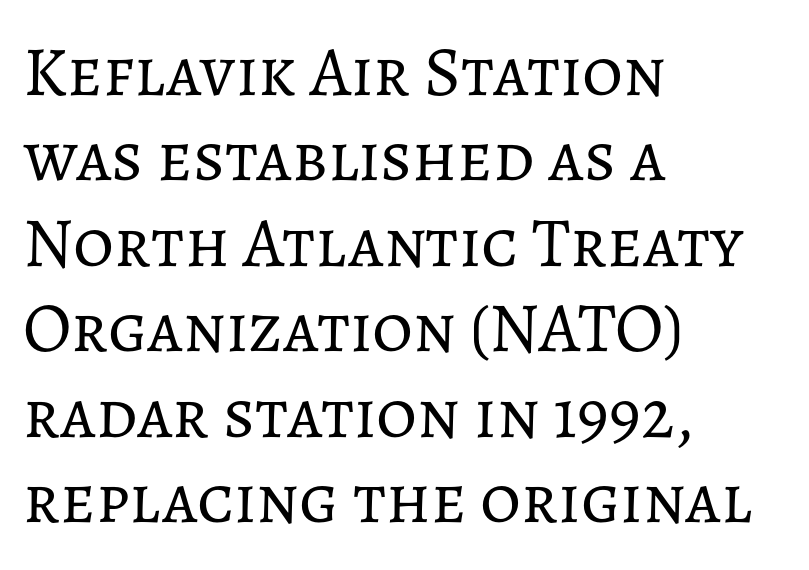
The image shows 70 px regular-weight type, upright; set left-aligned, line spacing 1.22x, normal letter spacing, not underlined; low stroke contrast and a medium x-height.
